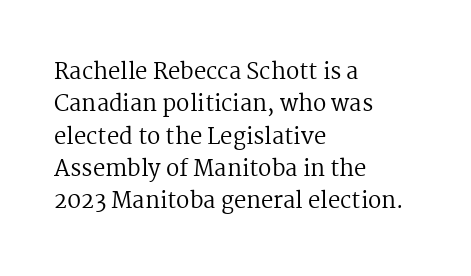
{"italic": "no", "bold": "no", "underline": "no", "align": "left", "line_spacing": "normal", "line_spacing_ratio": 1.47, "letter_spacing": "normal", "letter_spacing_em": 0.0, "glyph_px": 22}
